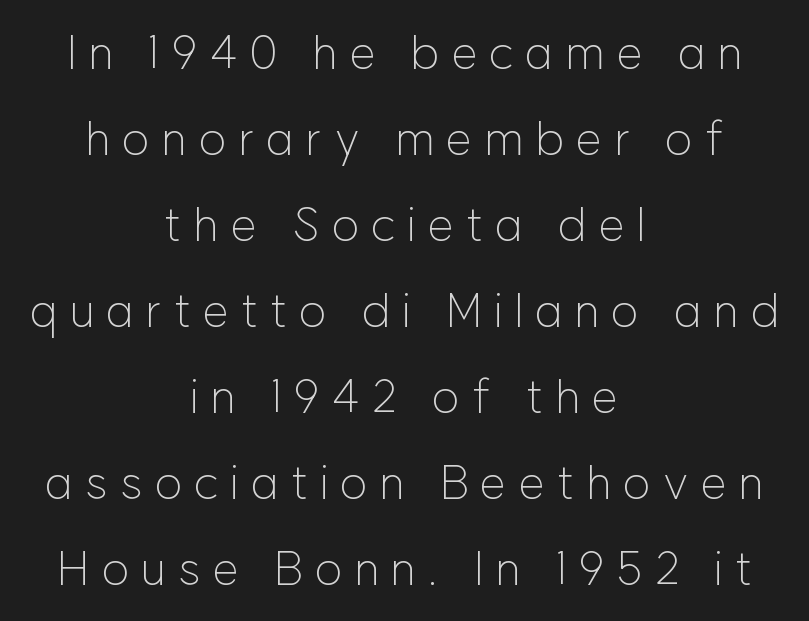
{"serif": "no", "italic": "no", "bold": "no", "weight": "light", "width": "normal", "stroke_contrast": "low", "x_height": "medium", "monospaced": "no", "underline": "no", "align": "center", "line_spacing_ratio": 1.83, "letter_spacing": "wide", "letter_spacing_em": 0.26, "glyph_px": 47}
